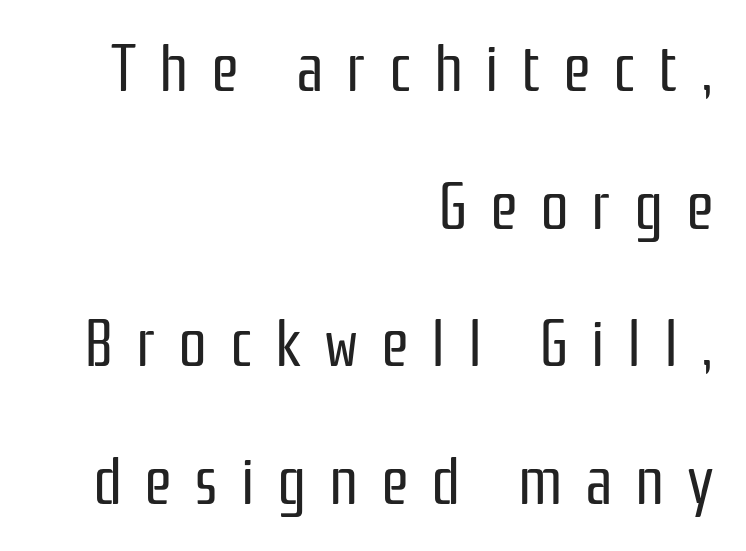
Q: Is the text bold? A: No.
Q: Is the text italic (slanted)? A: No, it is upright.
Q: Is the typeface a serif or a sans-serif typeface? A: Sans-serif.
Q: Is the text underlined? A: No.
Q: How is the paragraph aligned? A: Right-aligned.
Q: Is the spacing between letters normal or unusually wide? A: Unusually wide.
Q: Is the spacing between lines tight, normal or loose? A: Loose.
Q: Width (condensed, normal, or wide)? A: Condensed.
Q: Stroke contrast? A: Low.
Q: x-height? A: Medium.
Q: Monospaced? A: No.
